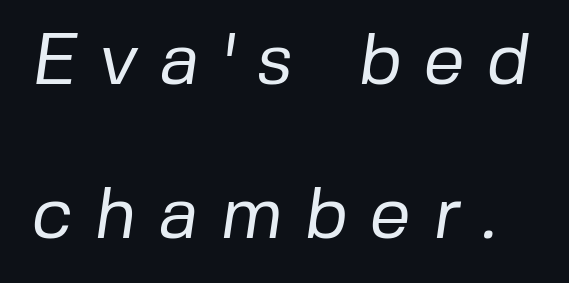
Q: Is the text bold? A: No.
Q: Is the typeface a serif or a sans-serif typeface? A: Sans-serif.
Q: Is the text underlined? A: No.
Q: Is the spacing between letters normal or unusually wide? A: Unusually wide.
Q: Is the spacing between lines tight, normal or loose? A: Loose.
Q: Width (condensed, normal, or wide)? A: Normal.
Q: Stroke contrast? A: Low.
Q: x-height? A: Medium.
Q: Monospaced? A: No.
